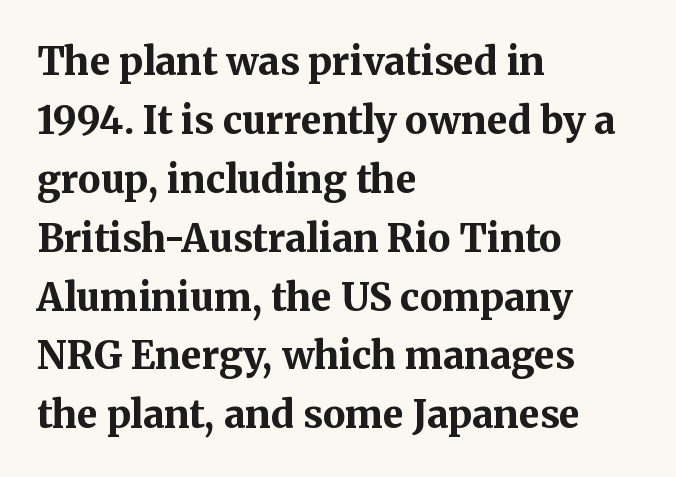
The image shows 38 px bold serif type, upright; set left-aligned, normal line spacing (1.55x), normal letter spacing, not underlined; medium stroke contrast and a medium x-height.
